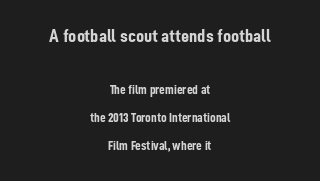
{"italic": "no", "bold": "yes", "underline": "no", "align": "center", "line_spacing": "loose", "line_spacing_ratio": 2.03, "letter_spacing": "normal", "letter_spacing_em": 0.0, "larger_block": "first", "size_ratio": 1.43, "glyph_px": 20}
